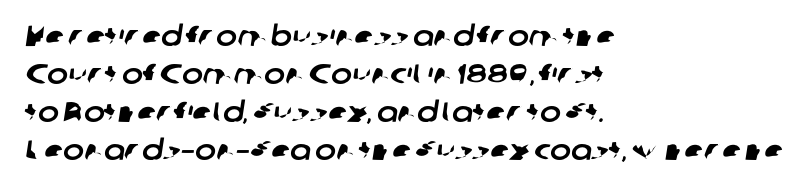
Students, note that the glyphs here touch the page at normal intervals. A clean baseline with only descenders dipping below it. A student would call this left alignment; a typographer would say flush left, rag right. These lines sit exactly where default settings would place them.
